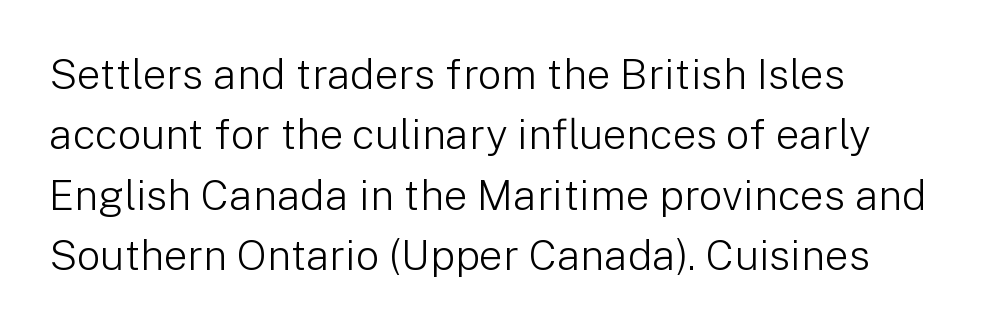
The image shows 42 px light sans-serif type, upright; set left-aligned, normal line spacing (1.44x), normal letter spacing, not underlined; low stroke contrast and a medium x-height.
